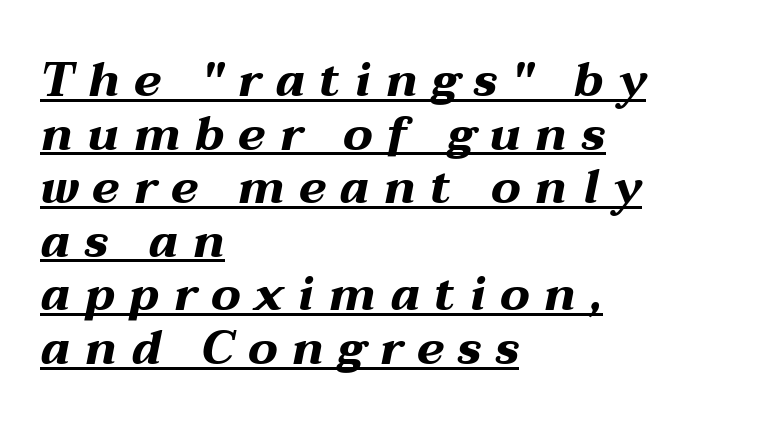
Summary of weight: heavy, a full bold. Caption: expanded tracking, letters set apart. You could not count columns in this text — the font is proportionally spaced. A rule runs beneath these lines of type. Looking at the ascenders, they clearly lean. Vertically, the passage feels compressed, each row crowding the next.
